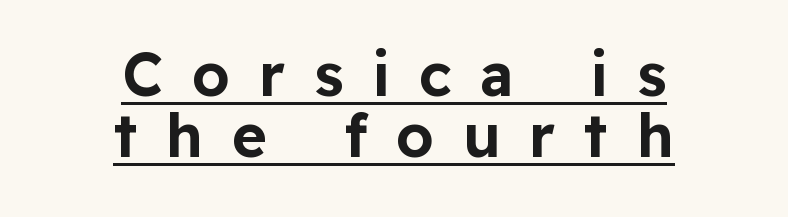
These lines stack symmetrically, like a column narrowing and widening about its center. Each letter keeps its own natural width here, so spacing adapts to shape. If you measured baseline to baseline, you'd find a short distance. Italic: no, the glyphs are upright roman.
